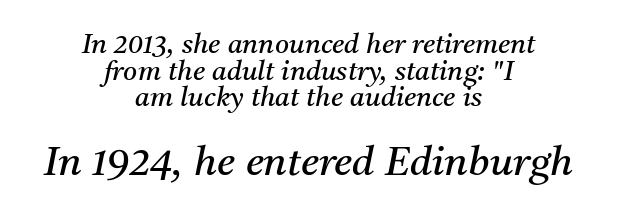
The image shows 40 px regular-weight serif type, italic (leaning right); set centered, tight line spacing (0.99x), normal letter spacing, not underlined; the second (bottom) block is 1.48x larger; medium stroke contrast and a medium x-height.
